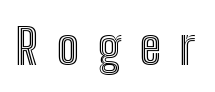
The face used here is proportionally spaced, like ordinary book or web type. Posture: vertical. Compared with typical body copy, the letter spacing here is much looser. Lines of text with bare space underneath.
